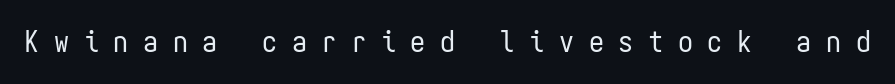
{"serif": "no", "italic": "no", "bold": "no", "weight": "regular", "width": "condensed", "stroke_contrast": "low", "x_height": "medium", "monospaced": "yes", "underline": "no", "letter_spacing": "wide", "letter_spacing_em": 0.49, "glyph_px": 30}
